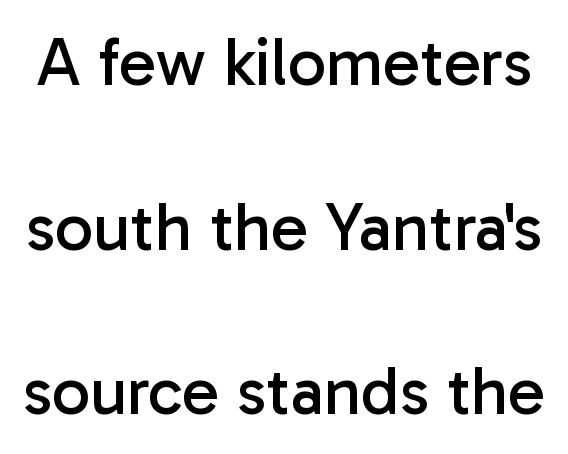
Q: Is the text bold? A: No.
Q: Is the text italic (slanted)? A: No, it is upright.
Q: Is the typeface a serif or a sans-serif typeface? A: Sans-serif.
Q: Is the text underlined? A: No.
Q: Is the spacing between letters normal or unusually wide? A: Normal.
Q: Is the spacing between lines tight, normal or loose? A: Loose.
Q: Width (condensed, normal, or wide)? A: Normal.
Q: Stroke contrast? A: Low.
Q: x-height? A: Medium.
Q: Monospaced? A: No.
